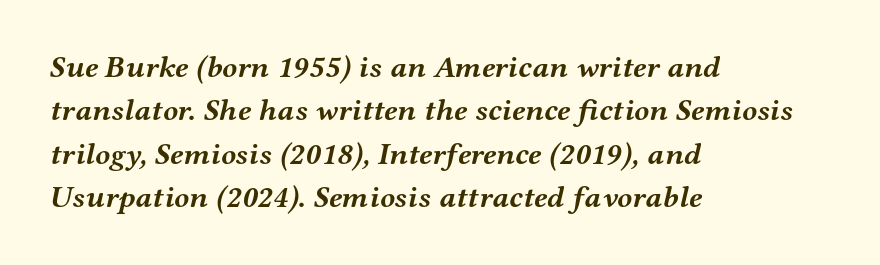
The image shows 31 px semibold, wide serif type, italic (leaning right); set left-aligned, normal line spacing (1.4x), normal letter spacing, not underlined; medium stroke contrast and a medium x-height.
